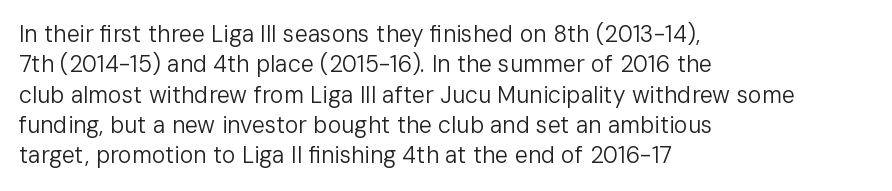
The space directly below the letters is spotless. Caption: standard tracking, unaltered. Vertically, the passage feels balanced, rows spaced as you'd expect. Does the lettering tilt? It doesn't — this is upright.
